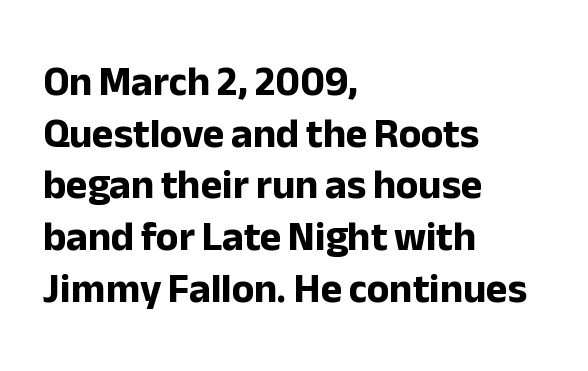
The image shows 41 px bold sans-serif type, upright; set left-aligned, normal line spacing (1.26x), normal letter spacing, not underlined; low stroke contrast and a medium x-height.
